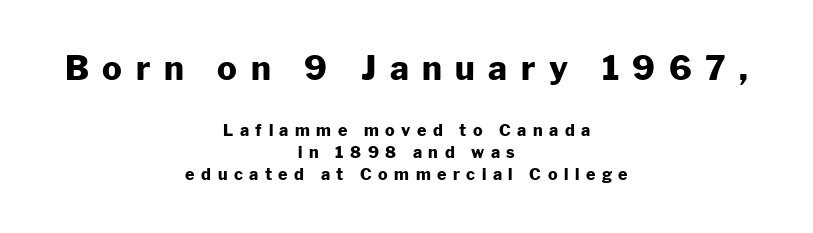
The image shows 33 px heavy sans-serif type, upright; set centered, normal line spacing (1.38x), unusually wide letter spacing (+0.41 em), not underlined; the first (top) block is 2.06x larger; low stroke contrast and a medium x-height.
